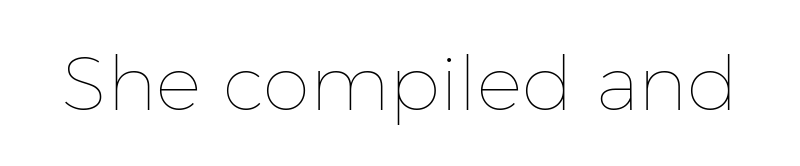
The image shows 76 px thin type, upright; set normal letter spacing, not underlined; low stroke contrast and a medium x-height.
